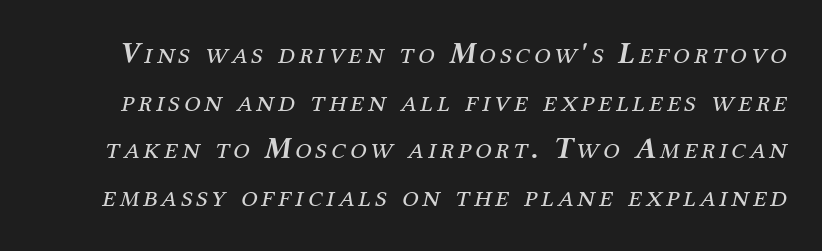
The image shows 30 px regular-weight serif type, italic (leaning right); set normal line spacing (1.59x), not underlined; medium stroke contrast and a medium x-height.
